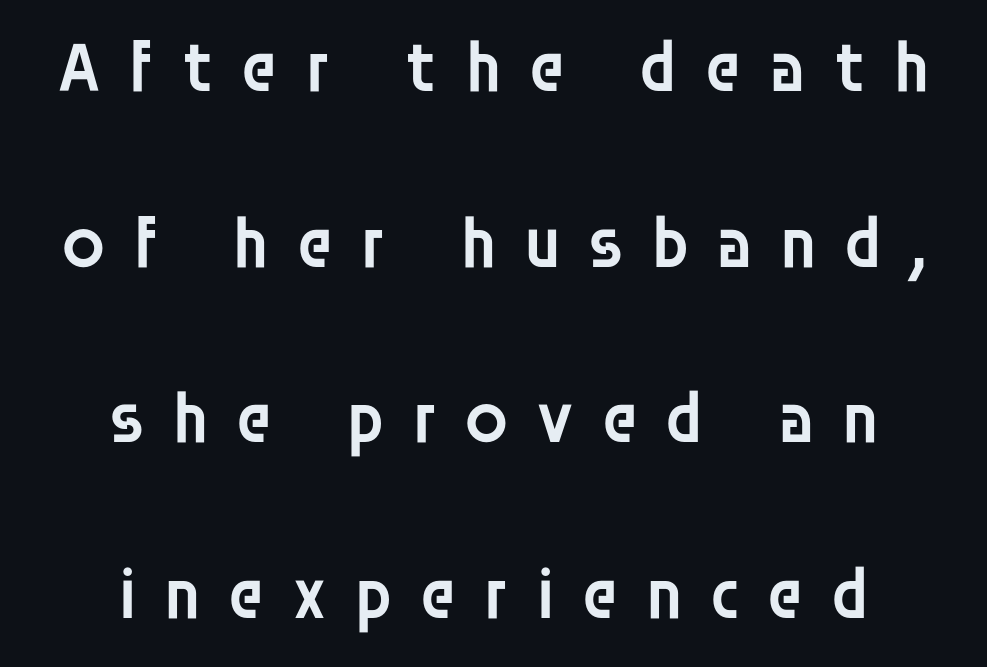
Serifs: no, the terminals of the letterforms are clean. Characters remain perfectly vertical along every line. Each new line begins a long way beneath the previous one. Caption: expanded tracking, letters set apart.
